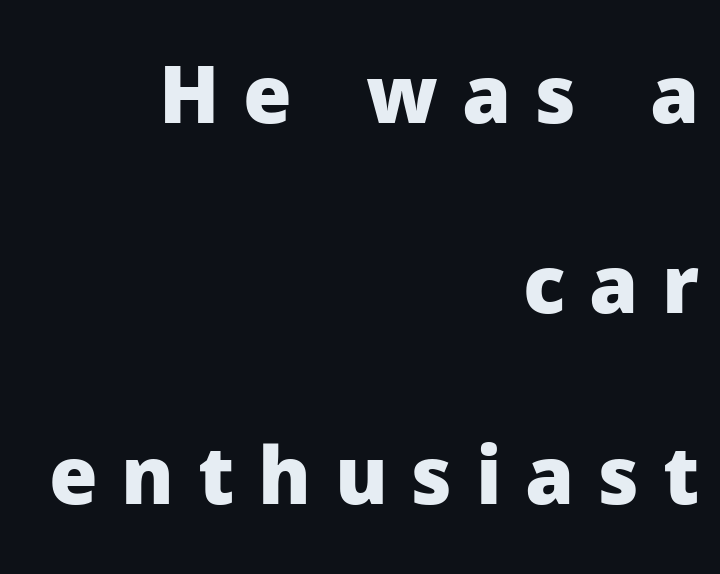
Q: Is the text bold? A: Yes.
Q: Is the text italic (slanted)? A: No, it is upright.
Q: Is the typeface a serif or a sans-serif typeface? A: Sans-serif.
Q: Is the text underlined? A: No.
Q: How is the paragraph aligned? A: Right-aligned.
Q: Is the spacing between letters normal or unusually wide? A: Unusually wide.
Q: Is the spacing between lines tight, normal or loose? A: Loose.
Q: Width (condensed, normal, or wide)? A: Normal.
Q: Stroke contrast? A: Low.
Q: x-height? A: Medium.
Q: Monospaced? A: No.
